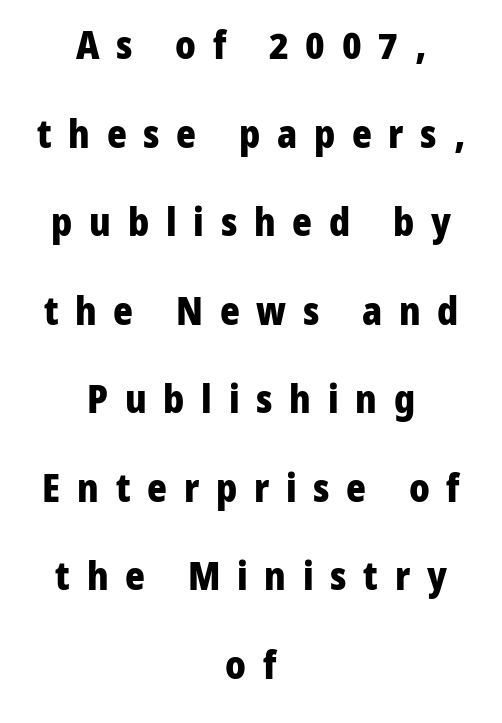
Q: Is the text bold? A: Yes.
Q: Is the text italic (slanted)? A: No, it is upright.
Q: Is the typeface a serif or a sans-serif typeface? A: Sans-serif.
Q: Is the text underlined? A: No.
Q: How is the paragraph aligned? A: Centered.
Q: Is the spacing between letters normal or unusually wide? A: Unusually wide.
Q: Is the spacing between lines tight, normal or loose? A: Loose.
Q: Width (condensed, normal, or wide)? A: Normal.
Q: Stroke contrast? A: Low.
Q: x-height? A: Medium.
Q: Monospaced? A: No.
